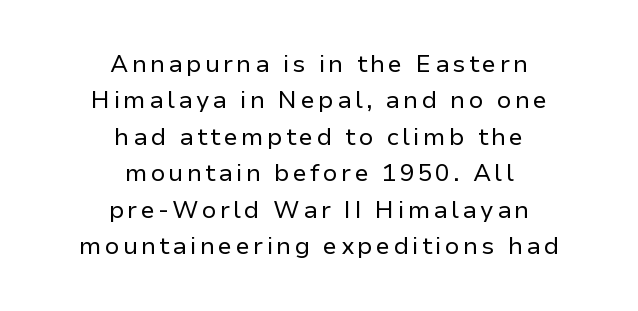
Q: Is the text bold? A: No.
Q: Is the text italic (slanted)? A: No, it is upright.
Q: Is the text underlined? A: No.
Q: How is the paragraph aligned? A: Centered.
Q: Is the spacing between lines tight, normal or loose? A: Normal.
